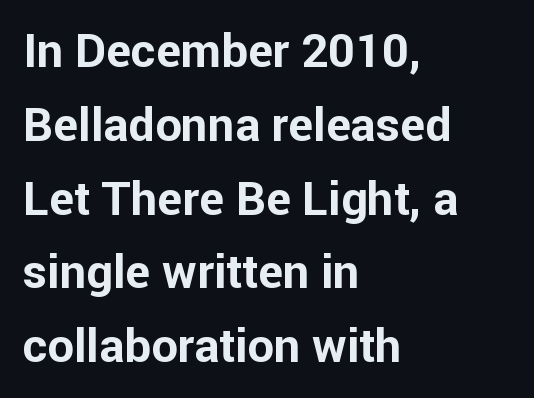
The image shows 47 px bold sans-serif type, upright; set left-aligned, normal line spacing (1.57x), normal letter spacing, not underlined; low stroke contrast and a medium x-height.
